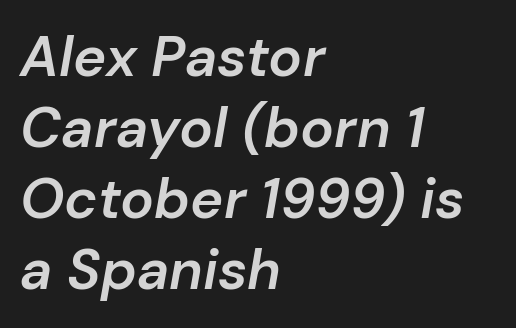
The image shows 56 px semibold type, italic (leaning right); set left-aligned, normal line spacing (1.27x), normal letter spacing, not underlined; low stroke contrast and a medium x-height.
